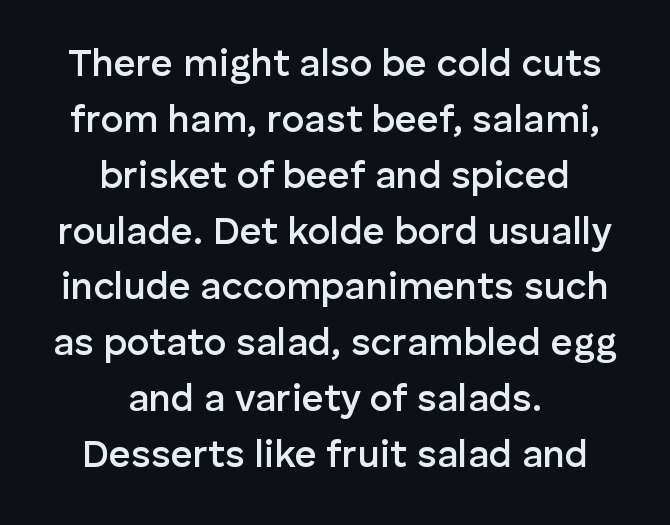
Q: Is the text bold? A: Semi-bold.
Q: Is the text italic (slanted)? A: No, it is upright.
Q: Is the typeface a serif or a sans-serif typeface? A: Sans-serif.
Q: Is the text underlined? A: No.
Q: How is the paragraph aligned? A: Centered.
Q: Is the spacing between letters normal or unusually wide? A: Normal.
Q: Is the spacing between lines tight, normal or loose? A: Normal.
Q: Width (condensed, normal, or wide)? A: Normal.
Q: Stroke contrast? A: Low.
Q: x-height? A: Medium.
Q: Monospaced? A: No.
